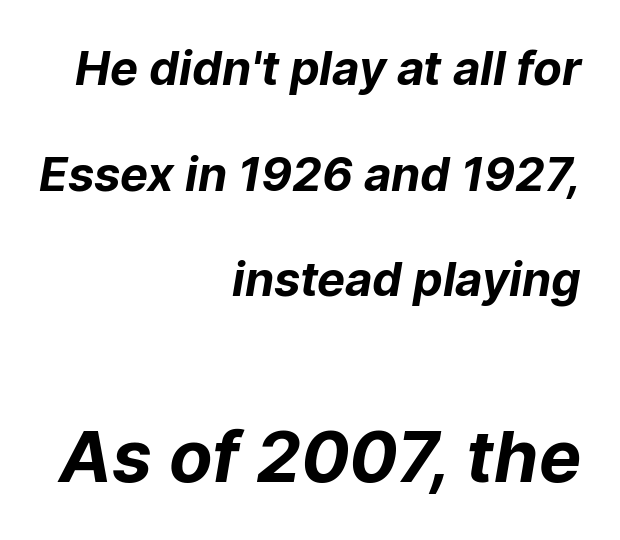
Q: Is the text bold? A: Yes.
Q: Is the typeface a serif or a sans-serif typeface? A: Sans-serif.
Q: Is the text underlined? A: No.
Q: How is the paragraph aligned? A: Right-aligned.
Q: Is the spacing between letters normal or unusually wide? A: Normal.
Q: Is the spacing between lines tight, normal or loose? A: Loose.
Q: Which block of text is set in a larger size, the first (top) or the second (bottom)? A: The second (bottom) one.
Q: Width (condensed, normal, or wide)? A: Normal.
Q: Stroke contrast? A: Low.
Q: x-height? A: Medium.
Q: Monospaced? A: No.
